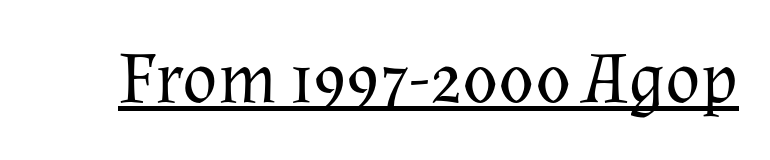
The type is set solid horizontally, with unmodified tracking. The letters carry serifs — small finishing strokes at the ends of their stems. The rendered words wear a rule along their underside. Every stem runs plumb, perpendicular to the baseline. Here the designer chose a conventional face with non-uniform glyph widths. This reads as an unemphasized weight, regular at the heaviest.
